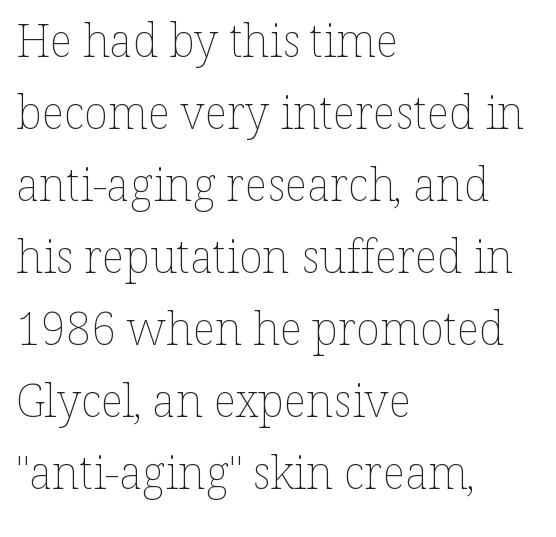
Q: Is the text bold? A: No.
Q: Is the text italic (slanted)? A: No, it is upright.
Q: Is the text underlined? A: No.
Q: How is the paragraph aligned? A: Left-aligned.
Q: Is the spacing between letters normal or unusually wide? A: Normal.
Q: Is the spacing between lines tight, normal or loose? A: Normal.
Q: Width (condensed, normal, or wide)? A: Normal.
Q: Stroke contrast? A: Low.
Q: x-height? A: Medium.
Q: Monospaced? A: No.
